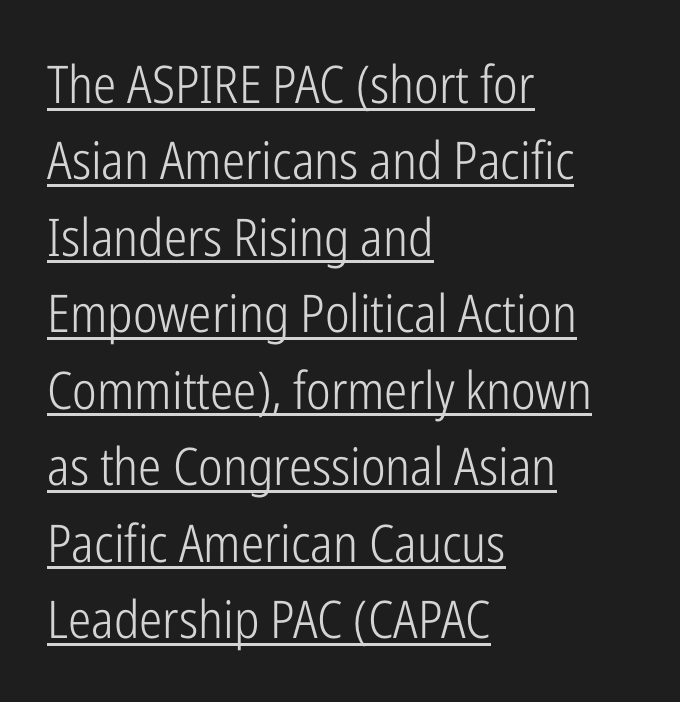
The designer left line spacing at the default. Nobody touched the tracking dial on this one. Notice how the stems are strictly vertical — no italics here. The typeface chosen for these lines omits serifs.
